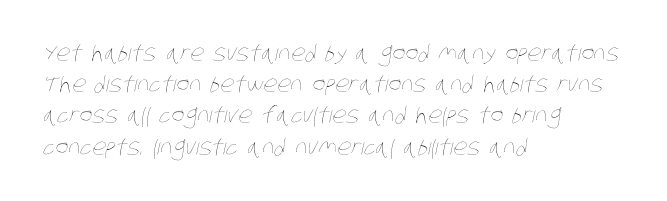
Words float on clear page, feet unadorned. Nobody touched the tracking dial on this one. Letters have the restrained weight of plain body copy at most. Every row of glyphs begins at an identical x-position on the left.
